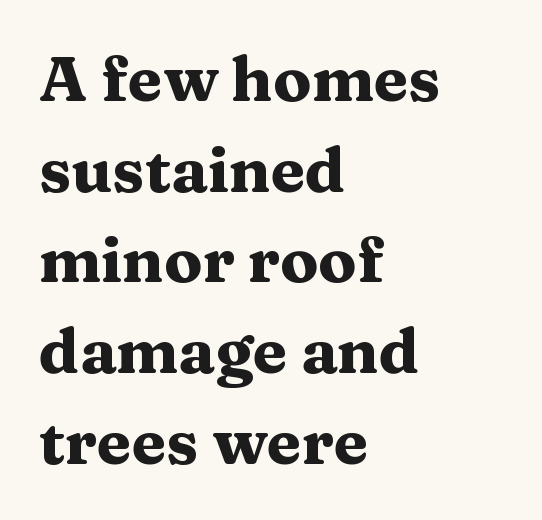
The compositor pushed each line to the left boundary. The specimen reads as upright at a glance. Tracking value appears to be zero — textbook default spacing. Quick note: underline off. Here the designer chose a conventional face with non-uniform glyph widths. Pretty heavy lettering here — definitely bold.
